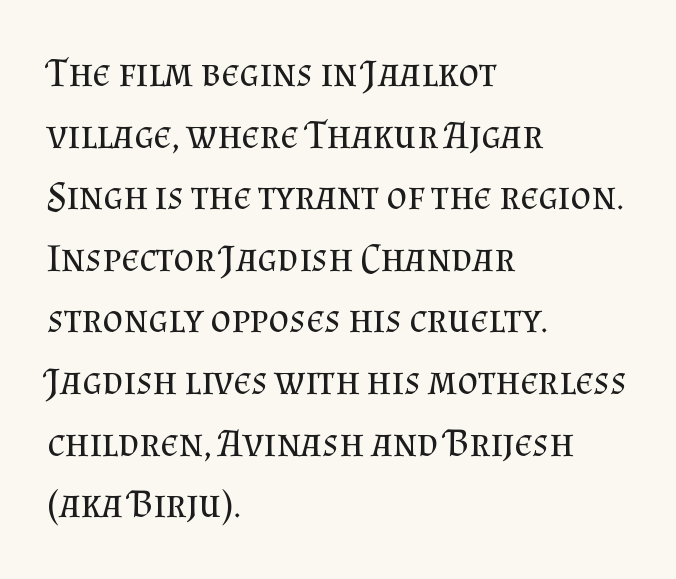
The leading is moderate, giving the passage an even texture. The lettering stays uniformly vertical, giving the passage a roman look. Think standard paragraph weight, or any step lighter than that. Here the glyphs are tracked normally, forming tight word shapes.
